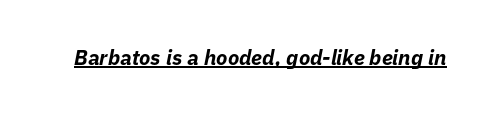
The rendering applies a slant to the glyphs. Look at the tracking — it's just the regular setting, nothing added. Set as a true bold cut, around the 700 mark. The string is rendered with underlining switched on.
